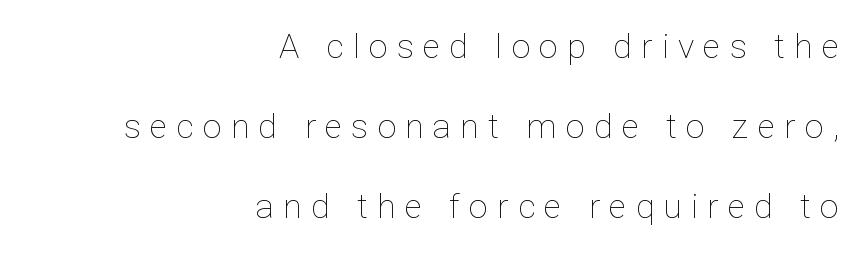
Q: Is the text bold? A: No.
Q: Is the text italic (slanted)? A: No, it is upright.
Q: Is the text underlined? A: No.
Q: How is the paragraph aligned? A: Right-aligned.
Q: Is the spacing between letters normal or unusually wide? A: Unusually wide.
Q: Is the spacing between lines tight, normal or loose? A: Loose.
Q: Width (condensed, normal, or wide)? A: Normal.
Q: Stroke contrast? A: Low.
Q: x-height? A: Medium.
Q: Monospaced? A: No.
